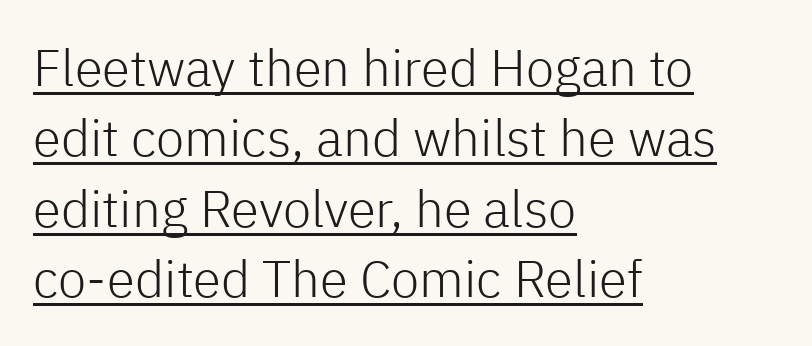
{"serif": "no", "italic": "no", "bold": "no", "weight": "light", "width": "normal", "stroke_contrast": "low", "x_height": "medium", "monospaced": "no", "underline": "yes", "align": "left", "line_spacing": "normal", "line_spacing_ratio": 1.38, "letter_spacing": "normal", "letter_spacing_em": 0.0, "glyph_px": 51}
